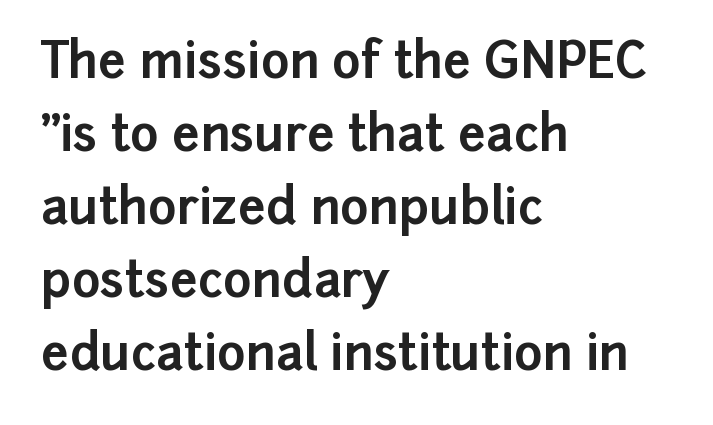
The image shows 49 px bold sans-serif type, upright; set left-aligned, normal line spacing (1.49x), normal letter spacing, not underlined; low stroke contrast and a medium x-height.
